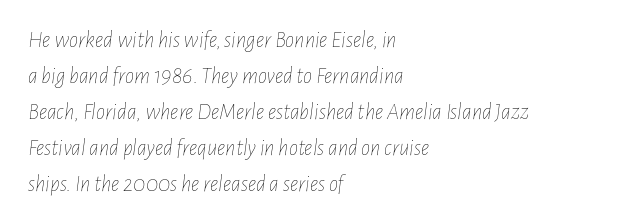
Q: Is the text bold? A: No.
Q: Is the text italic (slanted)? A: Yes, it leans right by about 7 degrees.
Q: Is the text underlined? A: No.
Q: How is the paragraph aligned? A: Left-aligned.
Q: Is the spacing between letters normal or unusually wide? A: Normal.
Q: Is the spacing between lines tight, normal or loose? A: Normal.
